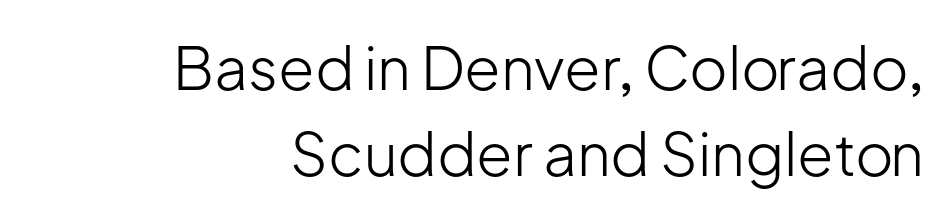
Q: Is the text bold? A: No.
Q: Is the text italic (slanted)? A: No, it is upright.
Q: Is the typeface a serif or a sans-serif typeface? A: Sans-serif.
Q: Is the text underlined? A: No.
Q: How is the paragraph aligned? A: Right-aligned.
Q: Is the spacing between letters normal or unusually wide? A: Normal.
Q: Is the spacing between lines tight, normal or loose? A: Normal.
Q: Width (condensed, normal, or wide)? A: Normal.
Q: Stroke contrast? A: Low.
Q: x-height? A: Medium.
Q: Monospaced? A: No.
